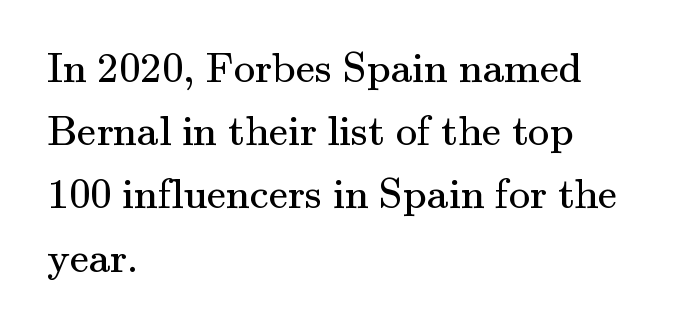
The image shows 43 px regular-weight serif type, upright; set left-aligned, normal line spacing (1.47x), normal letter spacing, not underlined; medium stroke contrast and a small x-height.
